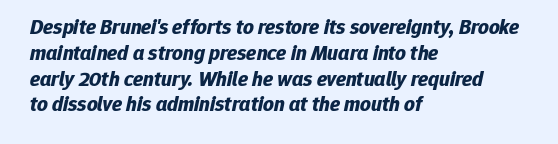
Notice how the stems are inclined rather than vertical — that's the hallmark of italics. As a designer I'd log this as weight 700, bold. Students, note that the glyphs here touch the page at normal intervals. The compositor pushed each line to the left boundary.
